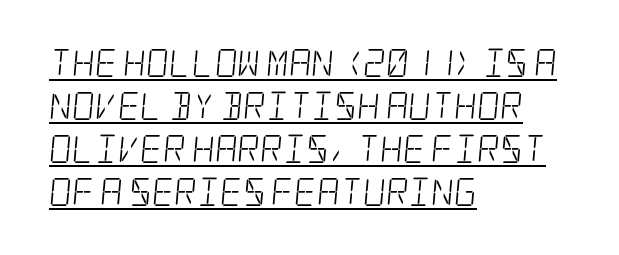
Q: Is the text bold? A: No.
Q: Is the typeface a serif or a sans-serif typeface? A: Serif.
Q: Is the text underlined? A: Yes.
Q: How is the paragraph aligned? A: Left-aligned.
Q: Is the spacing between letters normal or unusually wide? A: Normal.
Q: Is the spacing between lines tight, normal or loose? A: Normal.
Q: Width (condensed, normal, or wide)? A: Condensed.
Q: Stroke contrast? A: Low.
Q: x-height? A: Large.
